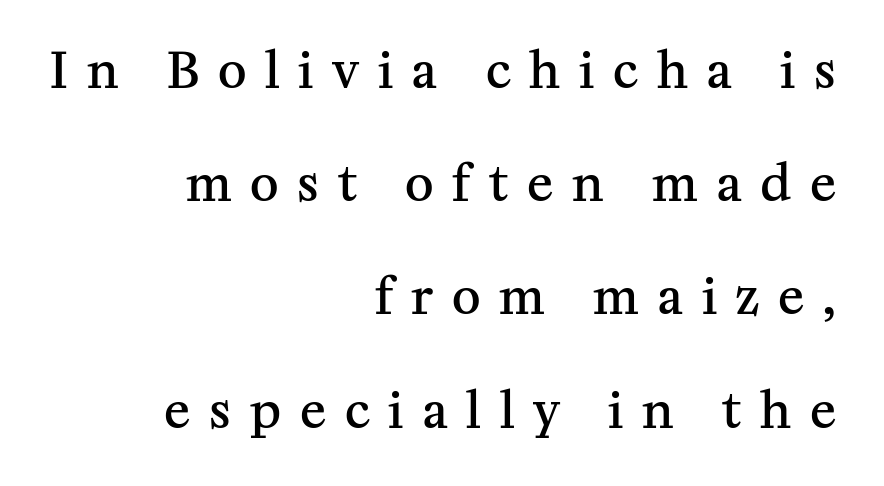
Q: Is the text bold? A: Semi-bold.
Q: Is the text italic (slanted)? A: No, it is upright.
Q: Is the typeface a serif or a sans-serif typeface? A: Serif.
Q: Is the text underlined? A: No.
Q: How is the paragraph aligned? A: Right-aligned.
Q: Is the spacing between letters normal or unusually wide? A: Unusually wide.
Q: Is the spacing between lines tight, normal or loose? A: Loose.
Q: Width (condensed, normal, or wide)? A: Normal.
Q: Stroke contrast? A: Medium.
Q: x-height? A: Medium.
Q: Monospaced? A: No.
